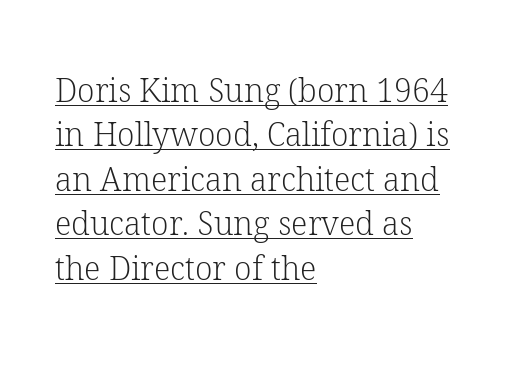
{"serif": "yes", "italic": "no", "bold": "no", "weight": "light", "width": "normal", "stroke_contrast": "low", "x_height": "medium", "monospaced": "no", "underline": "yes", "align": "left", "line_spacing": "normal", "line_spacing_ratio": 1.39, "letter_spacing": "normal", "letter_spacing_em": 0.0, "glyph_px": 32}
